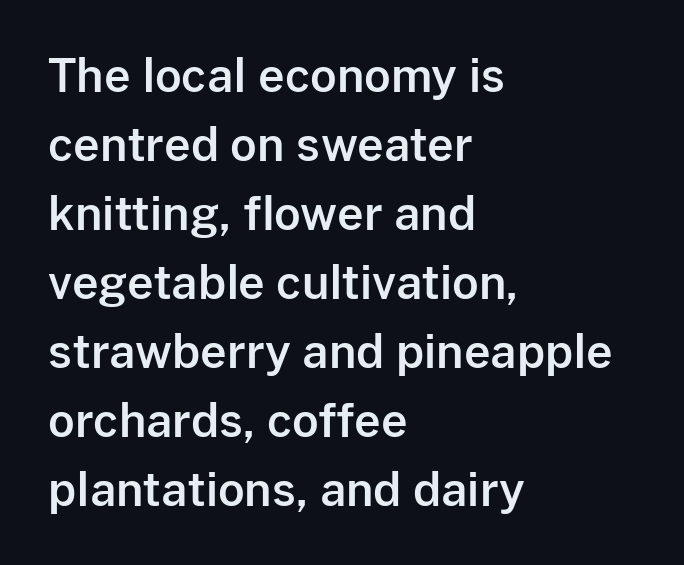
Varying glyph widths throughout — classic text-font behaviour. Compared with typical paragraphs, the rows here are spaced about the same. No extra tracking has been applied to these lines. The strip under each line holds only bare page.
